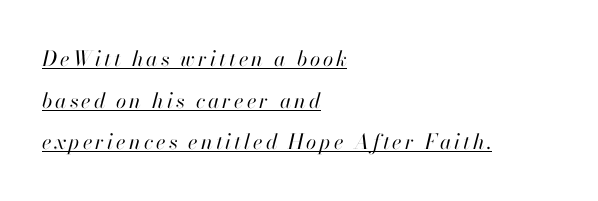
Is the stroke heavy? The answer is a plain regular-or-lighter. A rule runs beneath these lines of type. Horizontal bands of white between lines are thick stripes. All the whitespace from short lines collects on the right. If you drew a line through each stem, it would be angled.
